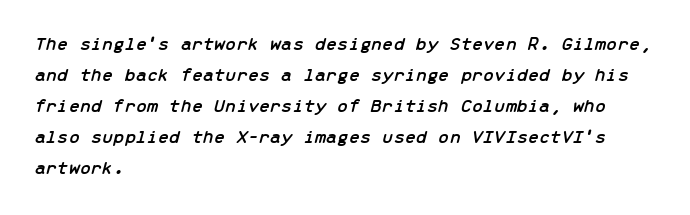
{"italic": "yes", "lean": "right", "slant_degrees": 13, "underline": "no", "align": "left", "line_spacing": "normal", "line_spacing_ratio": 1.55, "letter_spacing": "normal", "letter_spacing_em": 0.0, "glyph_px": 20}
